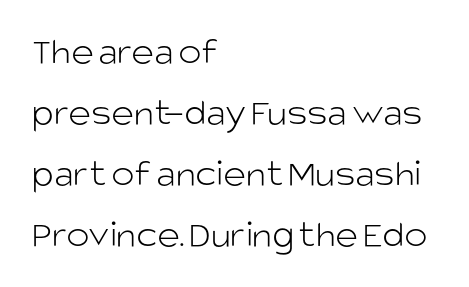
Summary of weight: not heavy and not bold. The passage shown stacks its lines at a standard gap. Left-aligned paragraph, ragged on the right. Each letter's strokes conclude bluntly, with no projecting serifs. Here the designer chose a conventional face with non-uniform glyph widths.
